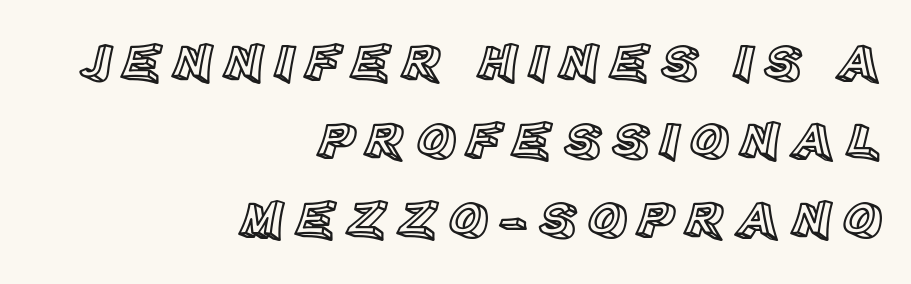
Q: Is the text italic (slanted)? A: Yes.
Q: Is the text underlined? A: No.
Q: How is the paragraph aligned? A: Right-aligned.
Q: Is the spacing between lines tight, normal or loose? A: Normal.
Q: Width (condensed, normal, or wide)? A: Normal.
Q: x-height? A: Large.
Q: Monospaced? A: No.
